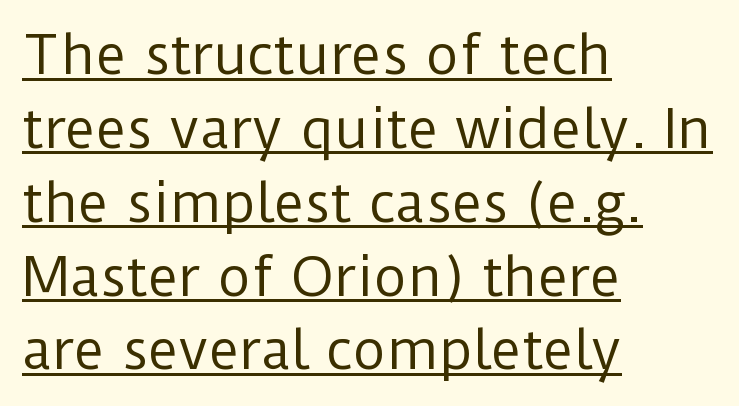
{"serif": "no", "italic": "no", "bold": "no", "weight": "regular", "width": "normal", "stroke_contrast": "low", "x_height": "medium", "monospaced": "no", "underline": "yes", "align": "left", "line_spacing": "normal", "line_spacing_ratio": 1.42, "letter_spacing": "normal", "letter_spacing_em": 0.0, "glyph_px": 52}
